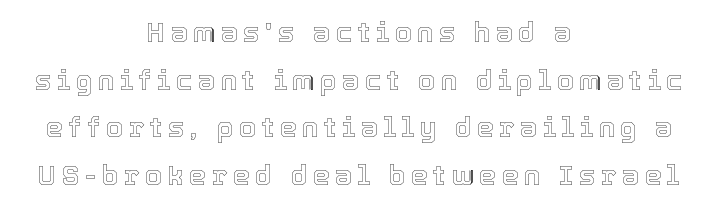
{"italic": "no", "underline": "no", "align": "center", "line_spacing_ratio": 1.76, "letter_spacing": "wide", "letter_spacing_em": 0.21, "glyph_px": 27}
